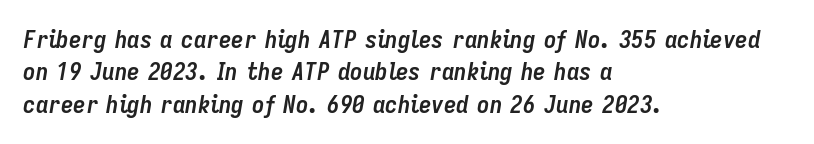
Q: Is the text bold? A: Yes.
Q: Is the text italic (slanted)? A: Yes, it leans right by about 9 degrees.
Q: Is the text underlined? A: No.
Q: How is the paragraph aligned? A: Left-aligned.
Q: Is the spacing between letters normal or unusually wide? A: Normal.
Q: Is the spacing between lines tight, normal or loose? A: Normal.
